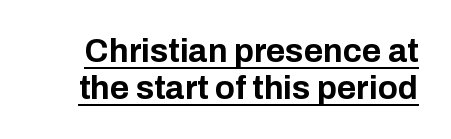
Regarding leading, the lines here are crowded together. Spacing verdict: proportional, widths tailored to each character. Examine the stroke ends and you'll find no serifs. There is no visible air inserted between adjacent glyphs. Every word sits above its own underline. The lettering stays uniformly vertical, giving the passage a roman look.
